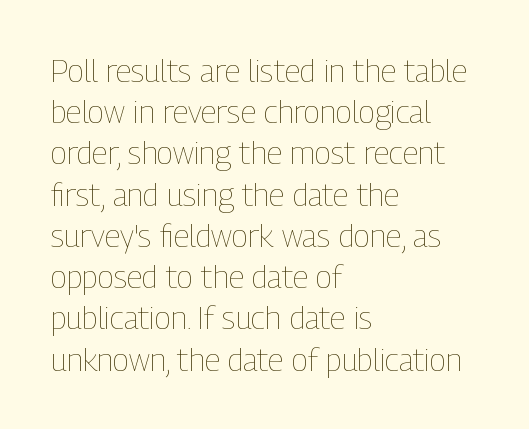
The image shows 31 px thin, condensed type, upright; set left-aligned, normal line spacing (1.33x), normal letter spacing, not underlined; low stroke contrast and a medium x-height.
